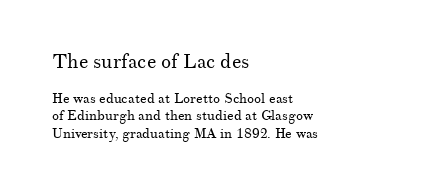
Default kerning and tracking; the words read as compact shapes. Leftover space on each line is placed entirely after the last word. Caption: upper text group enlarged, lower text group reduced. The passage shown is not bold in any degree. It's the straight-up-and-down kind of type. Lines of text with bare space underneath.
